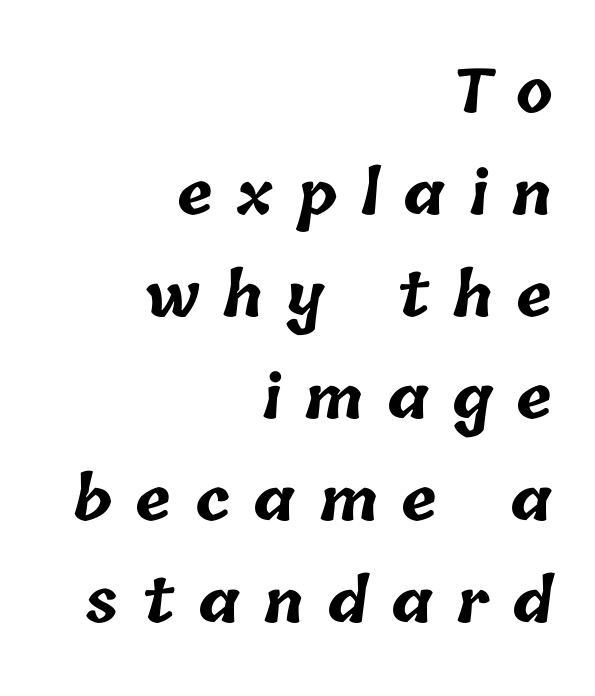
This block has exactly the height ordinary leading produces. The paragraph shown leans on its right margin. The characters look thick and weighty, a clear bold. Lines of text with bare space underneath. This sample has the flowing, uneven cadence of proportional lettering.
